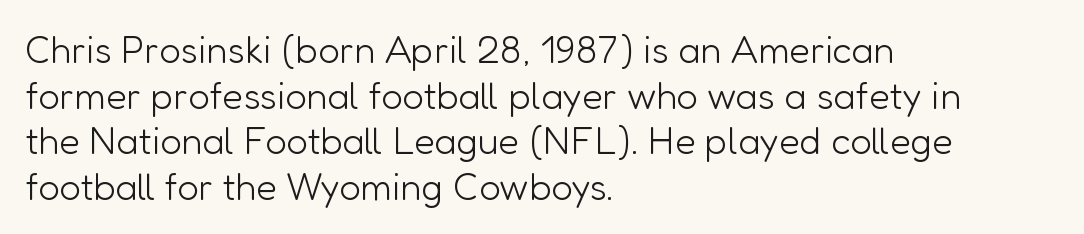
The image shows 38 px light sans-serif type, upright; set left-aligned, line spacing 1.2x, normal letter spacing, not underlined; low stroke contrast and a medium x-height.
